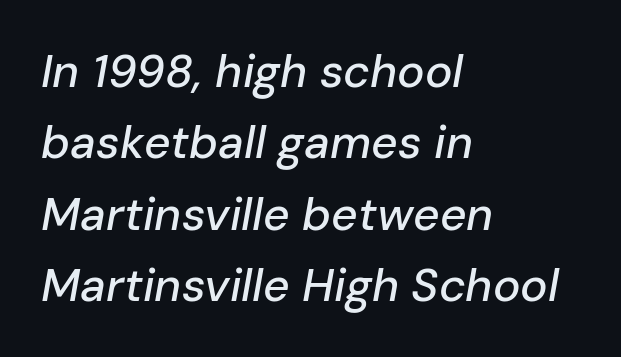
{"italic": "yes", "lean": "right", "slant_degrees": 10, "width": "normal", "stroke_contrast": "low", "x_height": "medium", "monospaced": "no", "underline": "no", "align": "left", "line_spacing": "normal", "line_spacing_ratio": 1.55, "letter_spacing": "normal", "letter_spacing_em": 0.0, "glyph_px": 46}
